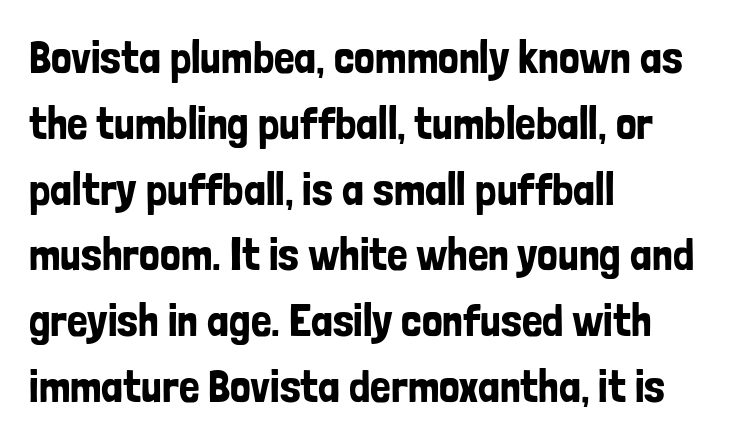
The image shows 46 px condensed sans-serif type, upright; set left-aligned, normal line spacing (1.43x), normal letter spacing, not underlined; low stroke contrast and a medium x-height.
